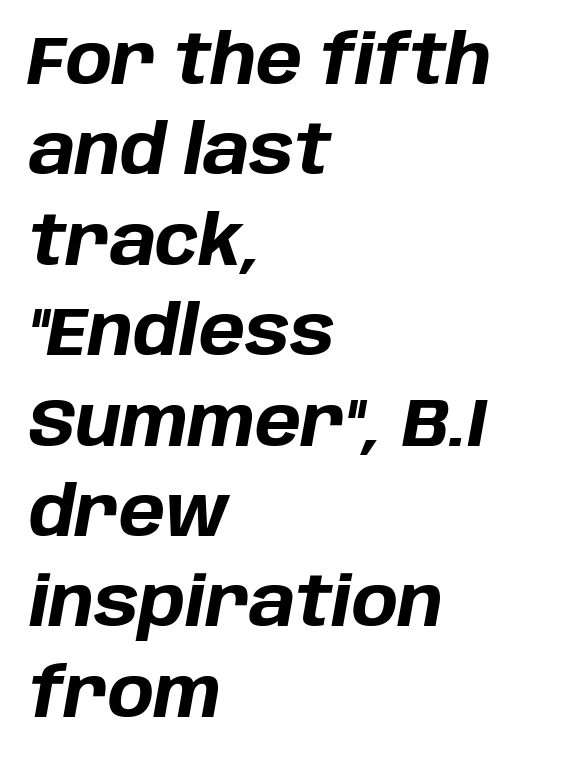
Where is the straight margin? On the left. Students, this is bold: see how much ink each stroke carries. Glyph-to-glyph distance matches everyday printed text. Baseline-to-baseline distance is the conventional proportion of letter height.
